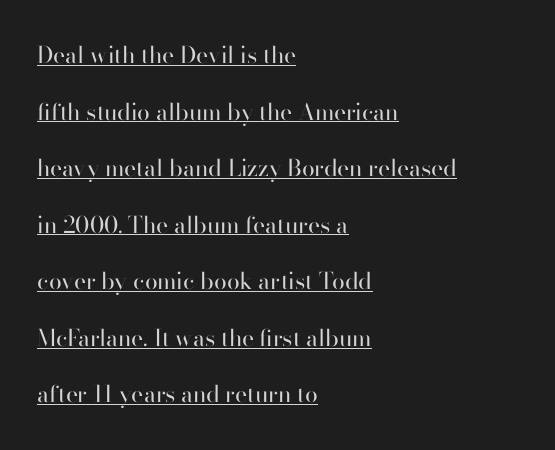
The letterforms sit at book weight or below. Compared with undecorated copy, this sample adds a rule below the words. If you drew a line through each stem, it would be perfectly vertical. The type is set solid horizontally, with unmodified tracking. Is there much room between lines? Yes — plenty of vertical air separates them. All the whitespace from short lines collects on the right.
